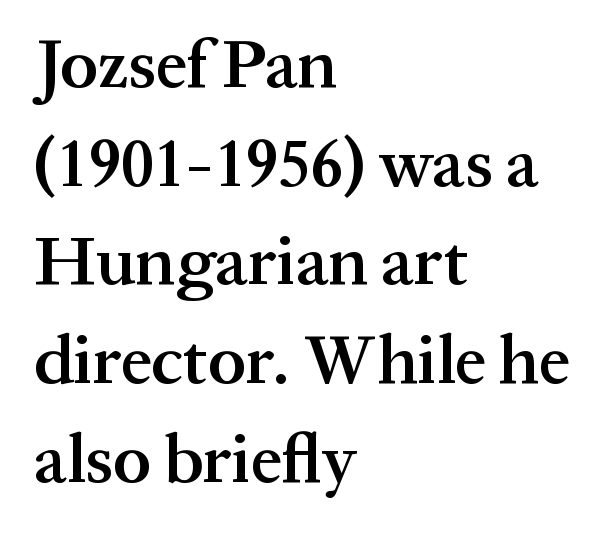
{"serif": "yes", "italic": "no", "bold": "semi", "weight": "semibold", "width": "normal", "stroke_contrast": "medium", "x_height": "medium", "monospaced": "no", "underline": "no", "align": "left", "line_spacing": "normal", "line_spacing_ratio": 1.43, "letter_spacing": "normal", "letter_spacing_em": 0.0, "glyph_px": 69}
